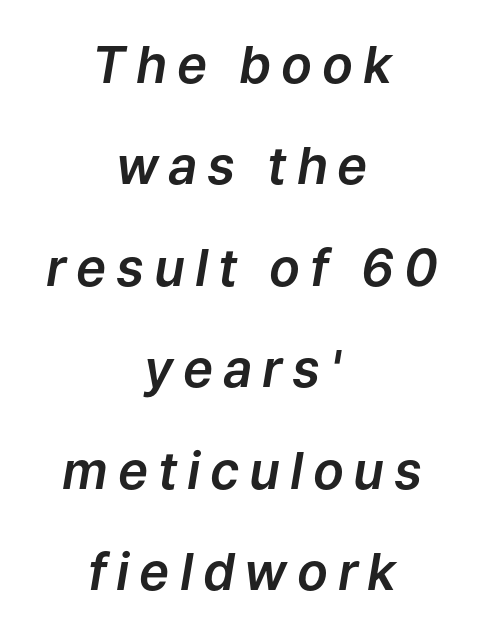
Q: Is the text italic (slanted)? A: Yes, it leans right by about 9 degrees.
Q: Is the text underlined? A: No.
Q: How is the paragraph aligned? A: Centered.
Q: Is the spacing between lines tight, normal or loose? A: Loose.
Q: Width (condensed, normal, or wide)? A: Normal.
Q: Stroke contrast? A: Low.
Q: x-height? A: Medium.
Q: Monospaced? A: No.
